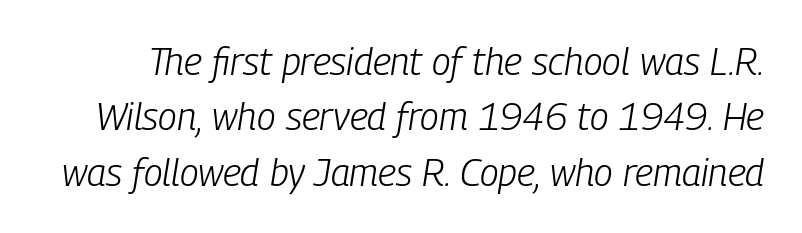
The image shows 38 px light, condensed type, italic (leaning right); set normal line spacing (1.46x), normal letter spacing, not underlined; low stroke contrast and a medium x-height.
